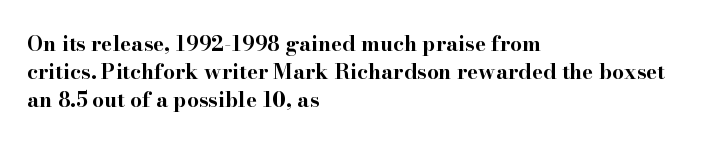
{"italic": "no", "bold": "yes", "underline": "no", "align": "left", "line_spacing": "normal", "line_spacing_ratio": 1.34, "letter_spacing": "normal", "letter_spacing_em": 0.0, "glyph_px": 21}
